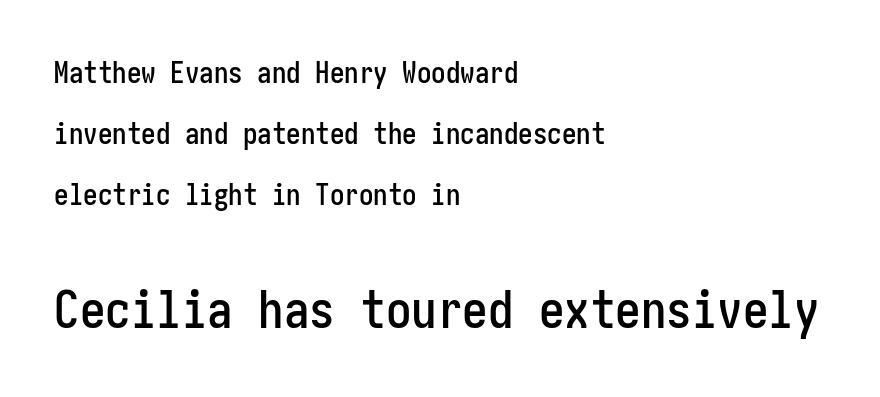
The image shows 51 px condensed sans-serif type, upright; set left-aligned, loose line spacing (2.11x), normal letter spacing, not underlined; the second (bottom) block is 1.76x larger; low stroke contrast and a medium x-height.
